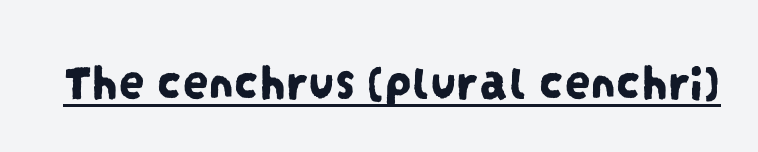
This rendering features underlined lettering. Nobody touched the tracking dial on this one. The face used here is proportionally spaced, like ordinary book or web type. Look at the bottom of the vertical strokes: they stop flat, with no serifs.
